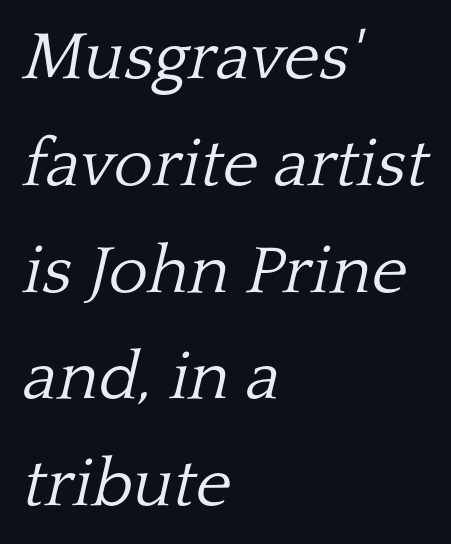
{"serif": "yes", "italic": "yes", "lean": "right", "slant_degrees": 13, "bold": "no", "weight": "light", "width": "normal", "stroke_contrast": "low", "x_height": "medium", "monospaced": "no", "underline": "no", "align": "left", "line_spacing": "normal", "line_spacing_ratio": 1.57, "letter_spacing": "normal", "letter_spacing_em": 0.0, "glyph_px": 68}
